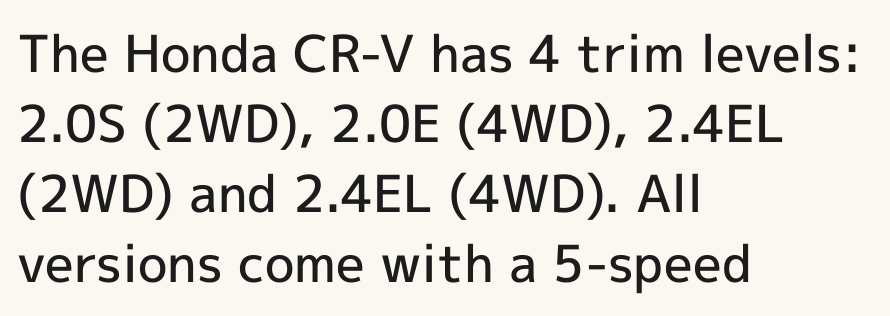
These lines are composed in type without serifs. Nobody touched the tracking dial on this one. A typesetter would call this proportional, since set widths differ per character. The passage shown is not underscored anywhere. Semibold letterforms, between regular and bold.
